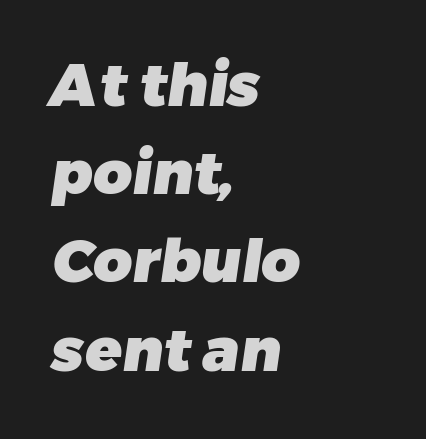
{"serif": "no", "bold": "yes", "weight": "heavy", "width": "normal", "stroke_contrast": "low", "x_height": "medium", "monospaced": "no", "underline": "no", "align": "left", "line_spacing": "normal", "line_spacing_ratio": 1.47, "letter_spacing": "normal", "letter_spacing_em": 0.0, "glyph_px": 60}
